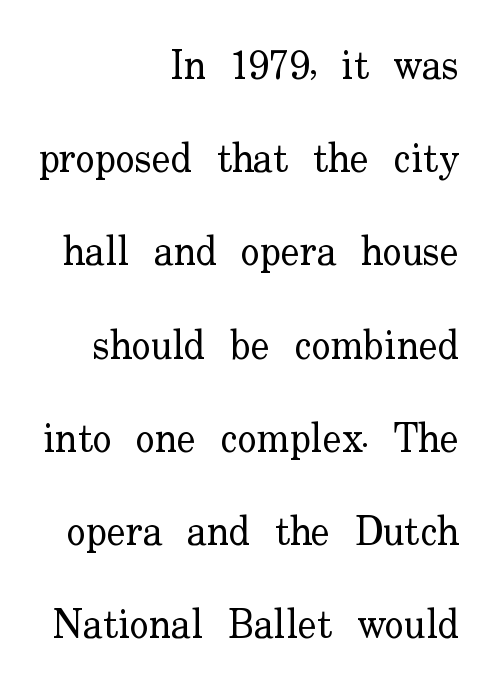
Glyph-to-glyph distance matches everyday printed text. Examine the stroke ends and you'll spot serifs. One glance says open: line gaps are wider than usual. Each stroke keeps to a modest, everyday thickness or less. The space directly below the letters is spotless.
